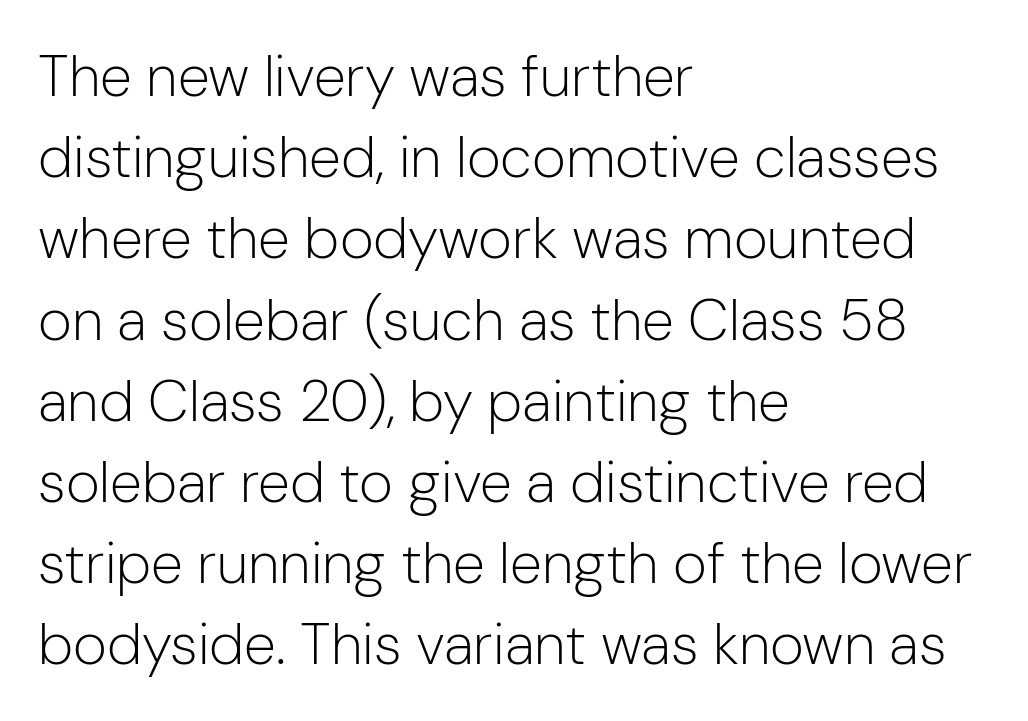
The ragged edge is on the right, which tells us the setting is flush left. Think of a printed novel: that variable character pitch is what you see here. The typeface has the unassuming heft of standard copy or less. These lines sit exactly where default settings would place them. The rendering shows plain stroke endings on the letterforms — a sans-serif design.
